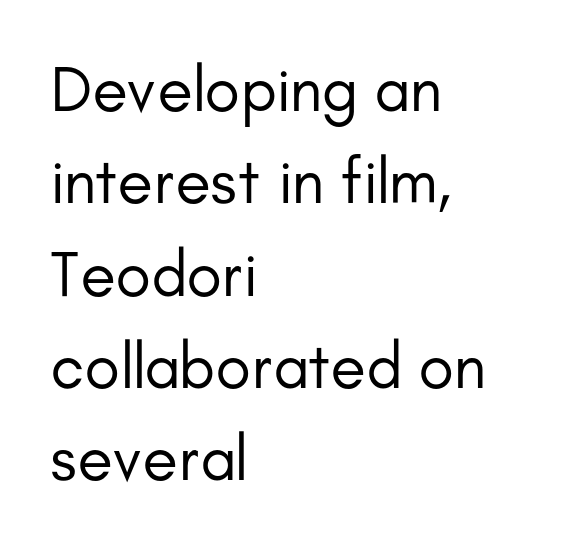
The rendering uses natural spacing where letterforms have individual widths. Posture: vertical. Regular leading. Honestly, there is no underline to notice here at all. The cut favours lightness, reaching ordinary text weight at its darkest. Classification — sans serif.
